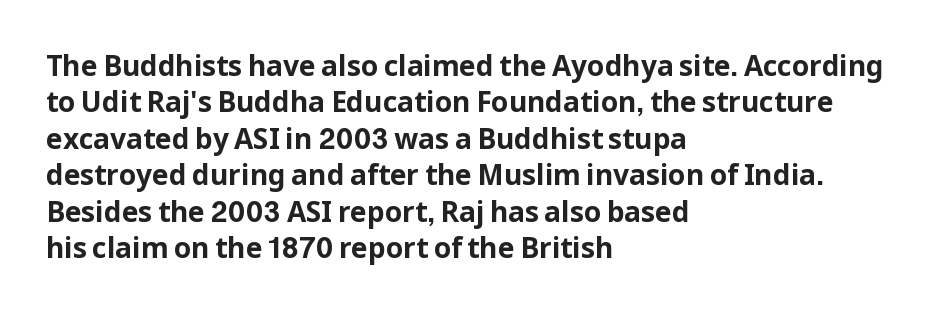
{"serif": "no", "italic": "no", "bold": "yes", "weight": "bold", "width": "normal", "stroke_contrast": "low", "x_height": "medium", "monospaced": "no", "underline": "no", "align": "left", "line_spacing": "normal", "line_spacing_ratio": 1.3, "letter_spacing": "normal", "letter_spacing_em": 0.0, "glyph_px": 28}
